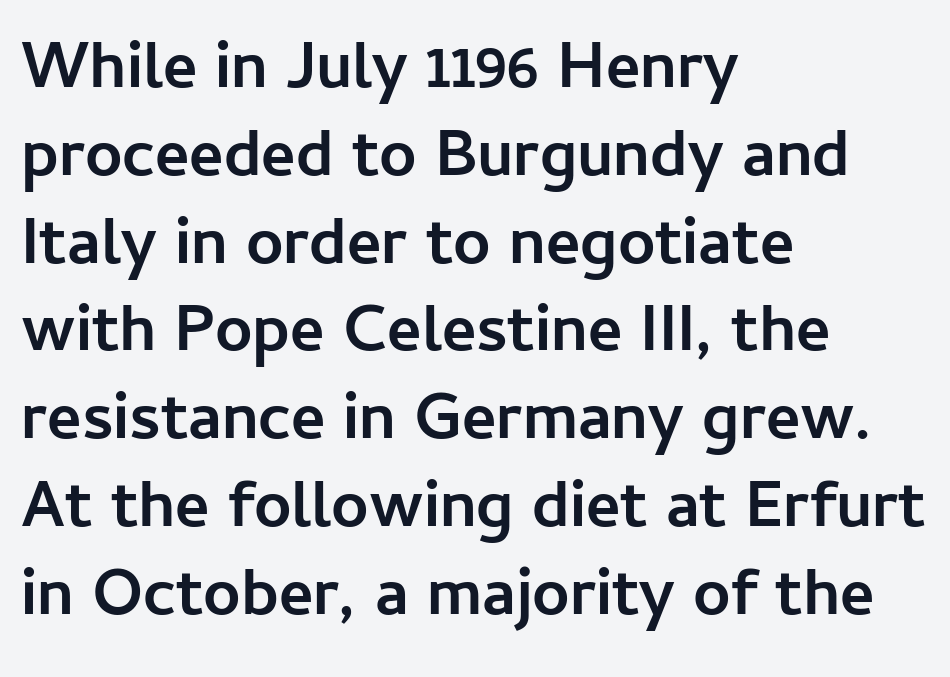
Inter-character spacing is left at the font's built-in metrics. Quick note: not italic, upright. Do the characters align in a grid? No, the font is proportional. The area under the type is left untouched.
